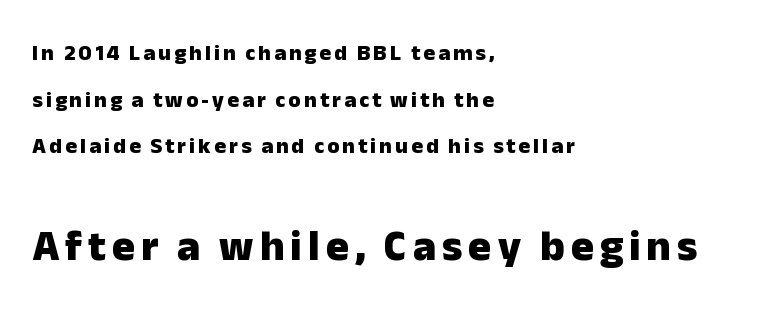
{"serif": "no", "italic": "no", "bold": "yes", "weight": "heavy", "width": "normal", "stroke_contrast": "low", "x_height": "medium", "monospaced": "no", "underline": "no", "align": "left", "line_spacing": "loose", "line_spacing_ratio": 2.12, "larger_block": "second", "size_ratio": 1.95, "glyph_px": 43}
